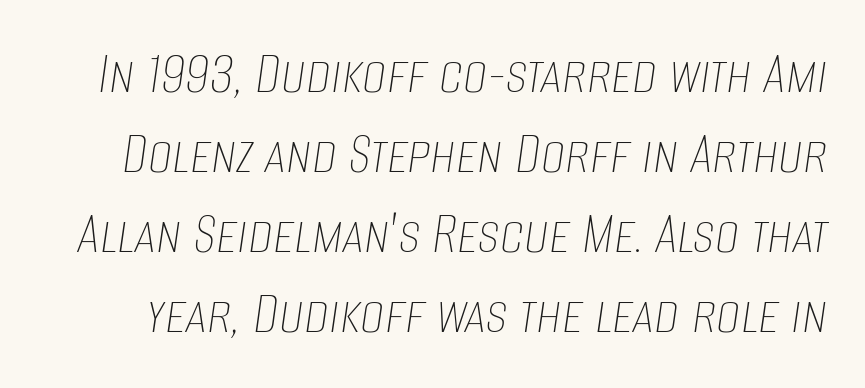
The image shows 61 px thin, condensed type, italic (leaning right); set normal line spacing (1.31x), normal letter spacing, not underlined; low stroke contrast and a large x-height.
